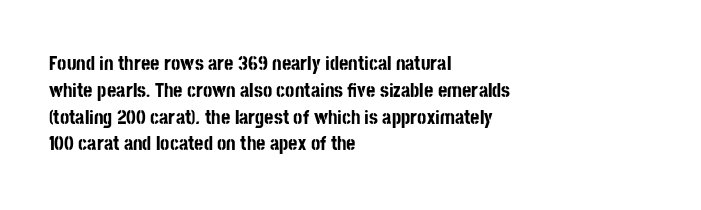
The image shows 20 px bold type, upright; set left-aligned, normal line spacing (1.34x), normal letter spacing, not underlined.
